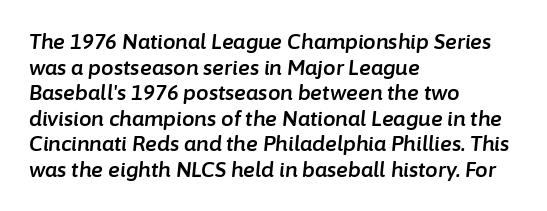
Q: Is the text italic (slanted)? A: Yes, it leans right by about 6 degrees.
Q: Is the text underlined? A: No.
Q: How is the paragraph aligned? A: Left-aligned.
Q: Is the spacing between letters normal or unusually wide? A: Normal.
Q: Is the spacing between lines tight, normal or loose? A: Normal.
